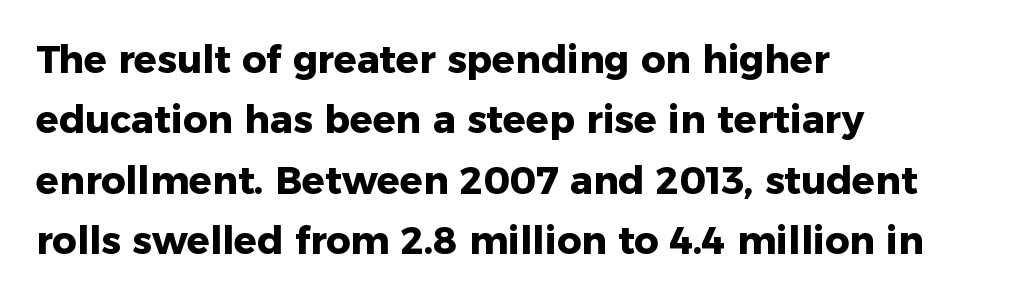
Does the copy run flush right? No — it runs flush left. A typesetter would mark this as roman, not italic. In terms of weight, the rendering is a true, heavy bold. Type style note: lacks serifs. Descender tails drop into unmarked territory. No extra tracking has been applied to these lines.
